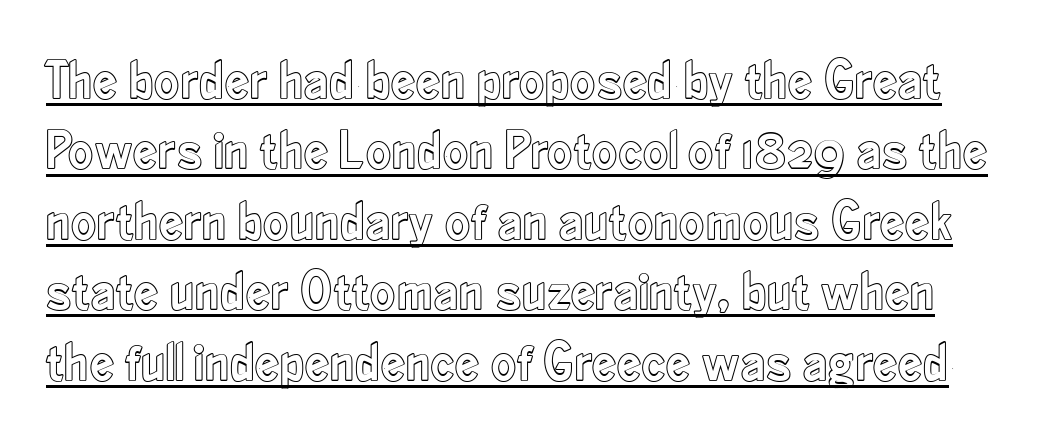
Q: Is the text italic (slanted)? A: No, it is upright.
Q: Is the text underlined? A: Yes.
Q: Is the spacing between letters normal or unusually wide? A: Normal.
Q: Is the spacing between lines tight, normal or loose? A: Normal.
Q: Width (condensed, normal, or wide)? A: Condensed.
Q: x-height? A: Small.
Q: Monospaced? A: No.
